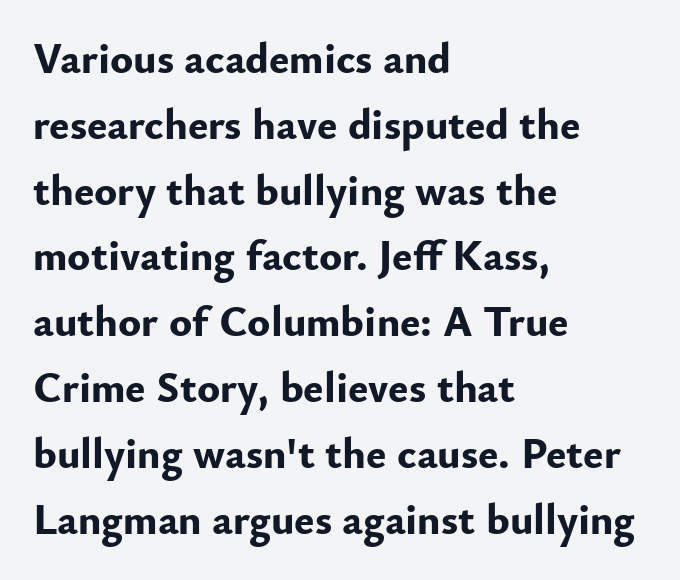
The image shows 43 px bold sans-serif type, upright; set left-aligned, normal line spacing (1.53x), normal letter spacing, not underlined; low stroke contrast and a small x-height.
